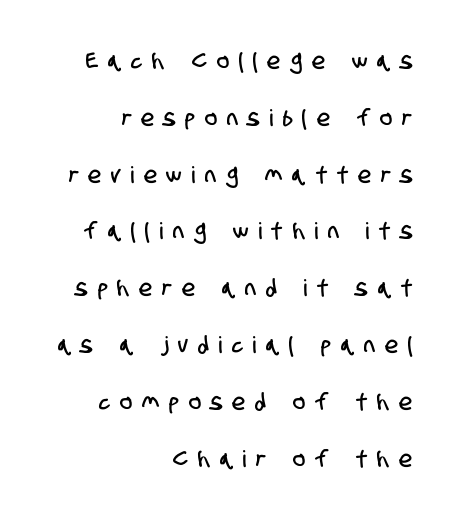
{"underline": "no", "align": "right", "line_spacing": "loose", "line_spacing_ratio": 2.47, "letter_spacing": "wide", "letter_spacing_em": 0.44, "glyph_px": 23}
